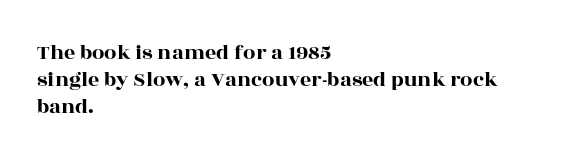
{"italic": "no", "underline": "no", "align": "left", "line_spacing_ratio": 1.23, "letter_spacing": "normal", "letter_spacing_em": 0.0, "glyph_px": 22}
